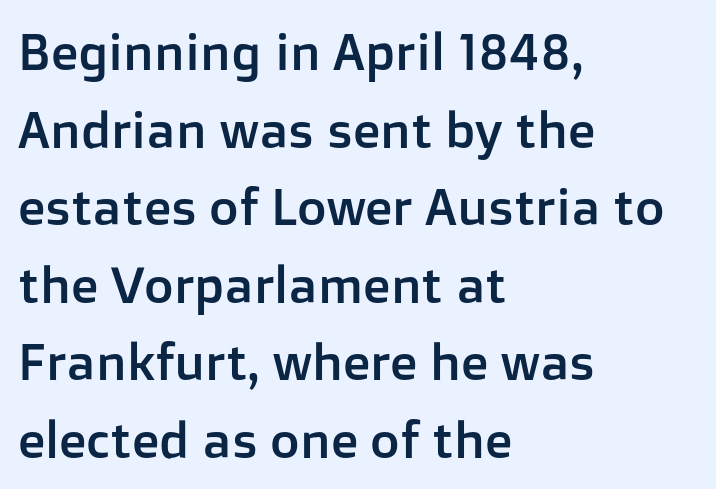
{"serif": "no", "italic": "no", "width": "normal", "stroke_contrast": "low", "x_height": "medium", "monospaced": "no", "underline": "no", "align": "left", "line_spacing": "normal", "line_spacing_ratio": 1.52, "letter_spacing": "normal", "letter_spacing_em": 0.0, "glyph_px": 51}
